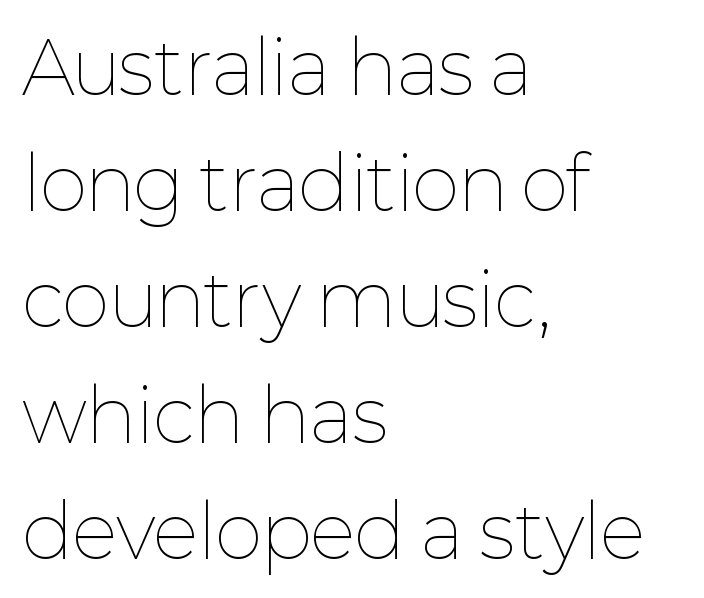
Q: Is the text bold? A: No.
Q: Is the text italic (slanted)? A: No, it is upright.
Q: Is the text underlined? A: No.
Q: How is the paragraph aligned? A: Left-aligned.
Q: Is the spacing between letters normal or unusually wide? A: Normal.
Q: Is the spacing between lines tight, normal or loose? A: Normal.
Q: Width (condensed, normal, or wide)? A: Normal.
Q: Stroke contrast? A: Low.
Q: x-height? A: Medium.
Q: Monospaced? A: No.
